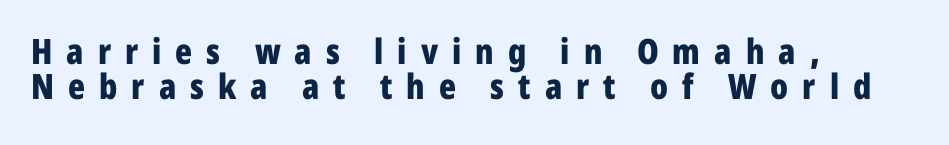
Q: Is the text bold? A: Yes.
Q: Is the text italic (slanted)? A: No, it is upright.
Q: Is the typeface a serif or a sans-serif typeface? A: Sans-serif.
Q: Is the text underlined? A: No.
Q: How is the paragraph aligned? A: Left-aligned.
Q: Is the spacing between letters normal or unusually wide? A: Unusually wide.
Q: Is the spacing between lines tight, normal or loose? A: Tight.
Q: Width (condensed, normal, or wide)? A: Condensed.
Q: Stroke contrast? A: Low.
Q: x-height? A: Medium.
Q: Monospaced? A: No.
